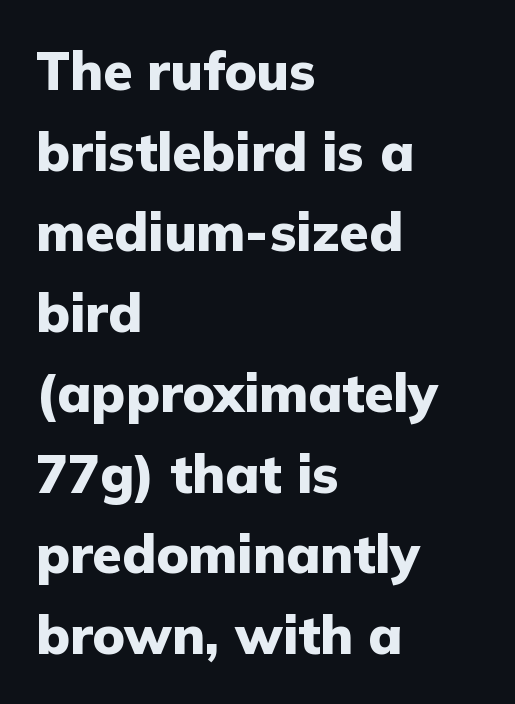
{"serif": "no", "italic": "no", "bold": "yes", "weight": "heavy", "width": "normal", "stroke_contrast": "low", "x_height": "medium", "monospaced": "no", "underline": "no", "align": "left", "line_spacing": "normal", "line_spacing_ratio": 1.52, "letter_spacing": "normal", "letter_spacing_em": 0.0, "glyph_px": 53}
